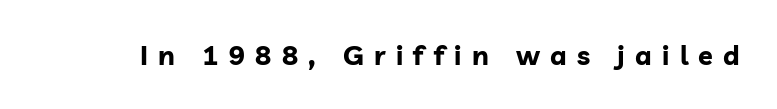
Q: Is the text bold? A: Yes.
Q: Is the text italic (slanted)? A: No, it is upright.
Q: Is the text underlined? A: No.
Q: Is the spacing between letters normal or unusually wide? A: Unusually wide.
